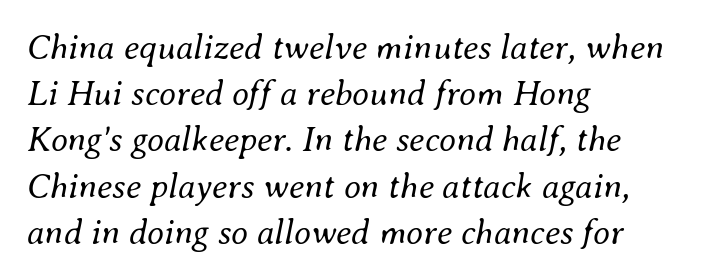
{"italic": "yes", "lean": "right", "slant_degrees": 8, "bold": "no", "weight": "regular", "width": "normal", "stroke_contrast": "medium", "x_height": "small", "monospaced": "no", "underline": "no", "align": "left", "line_spacing": "normal", "line_spacing_ratio": 1.32, "letter_spacing": "normal", "letter_spacing_em": 0.0, "glyph_px": 35}
